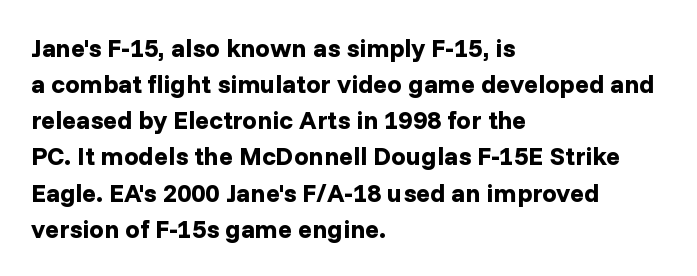
{"italic": "no", "bold": "yes", "underline": "no", "align": "left", "line_spacing": "normal", "line_spacing_ratio": 1.39, "letter_spacing": "normal", "letter_spacing_em": 0.0, "glyph_px": 26}
